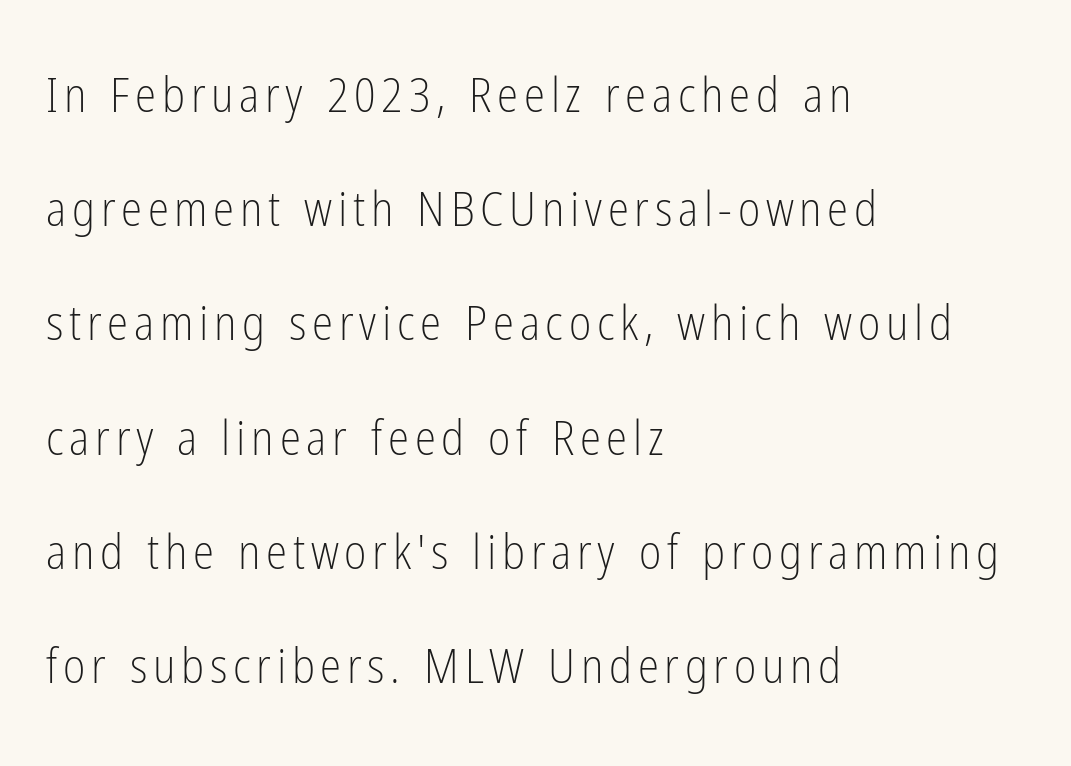
The image shows 48 px light, condensed sans-serif type, upright; set left-aligned, loose line spacing (2.38x), not underlined; low stroke contrast and a medium x-height.
